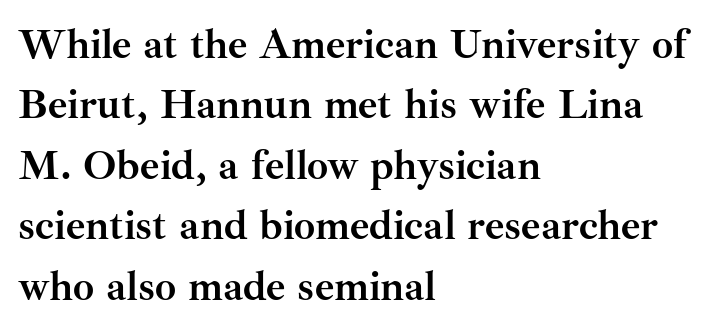
{"serif": "yes", "italic": "no", "bold": "yes", "weight": "semibold", "width": "normal", "stroke_contrast": "medium", "x_height": "small", "monospaced": "no", "underline": "no", "align": "left", "line_spacing": "normal", "line_spacing_ratio": 1.44, "letter_spacing": "normal", "letter_spacing_em": 0.0, "glyph_px": 42}
